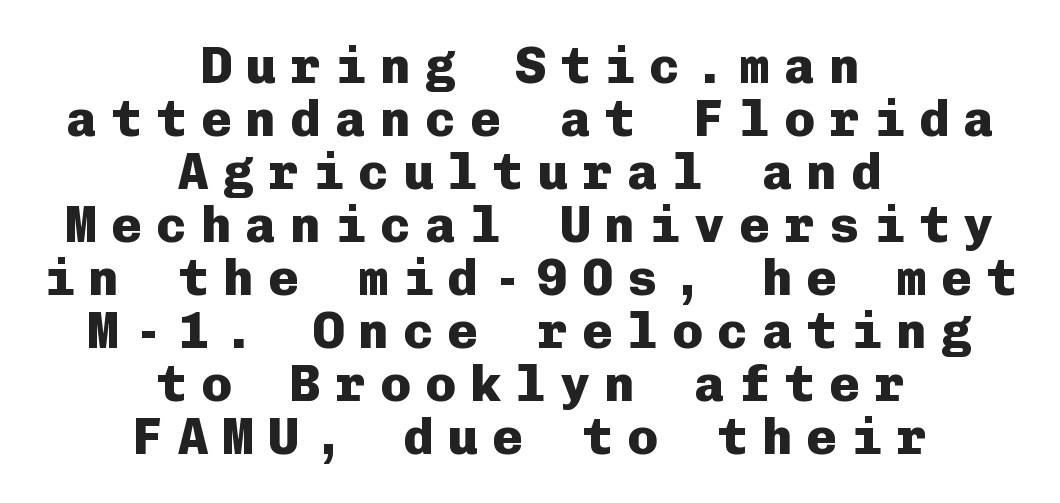
{"serif": "no", "italic": "no", "bold": "yes", "weight": "heavy", "width": "normal", "stroke_contrast": "low", "x_height": "medium", "monospaced": "yes", "underline": "no", "align": "center", "line_spacing": "tight", "line_spacing_ratio": 1.04, "letter_spacing": "wide", "letter_spacing_em": 0.28, "glyph_px": 51}
